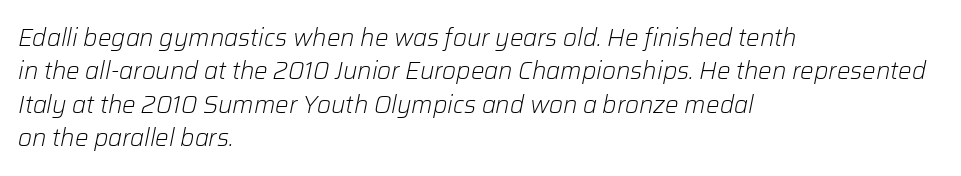
Q: Is the text bold? A: No.
Q: Is the text italic (slanted)? A: Yes, it leans right by about 12 degrees.
Q: Is the text underlined? A: No.
Q: How is the paragraph aligned? A: Left-aligned.
Q: Is the spacing between letters normal or unusually wide? A: Normal.
Q: Is the spacing between lines tight, normal or loose? A: Normal.
